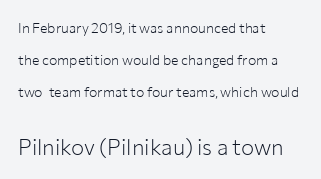
Q: Is the text bold? A: No.
Q: Is the text italic (slanted)? A: No, it is upright.
Q: Is the text underlined? A: No.
Q: How is the paragraph aligned? A: Left-aligned.
Q: Is the spacing between letters normal or unusually wide? A: Normal.
Q: Is the spacing between lines tight, normal or loose? A: Loose.
Q: Which block of text is set in a larger size, the first (top) or the second (bottom)? A: The second (bottom) one.
